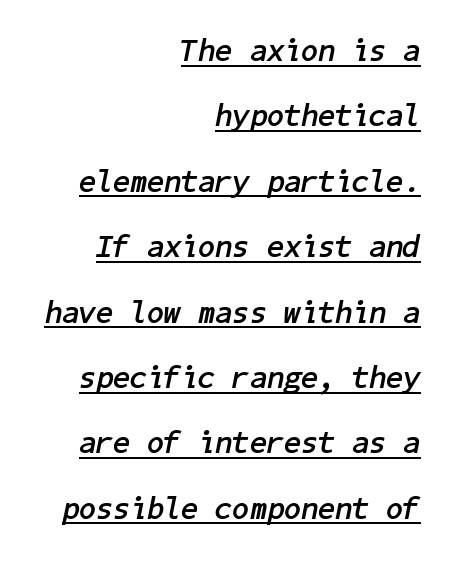
Does a line run under the words? Yes, clearly. Every character sits at an angle, as italics do. What's the leading like? Stretched, with rows far apart. Line ends are locked; line starts wander.
